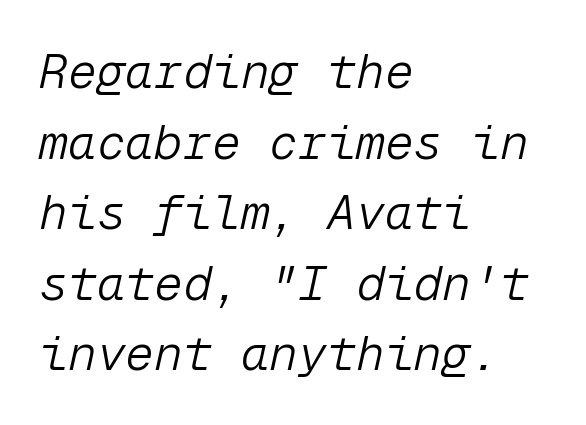
A normal amount of white space separates one row of letters from the next. Here the glyphs are tracked normally, forming tight word shapes. Every character sits at an angle, as italics do. The rendering uses typewriter-style spacing with identical character cells. Descenders hang freely into open space.
